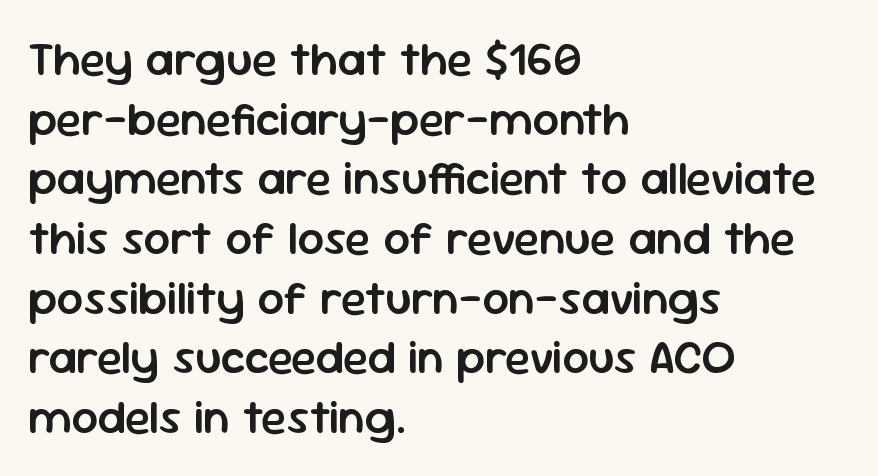
The image shows 47 px semibold sans-serif type, upright; set left-aligned, normal line spacing (1.27x), normal letter spacing, not underlined; low stroke contrast and a medium x-height.
